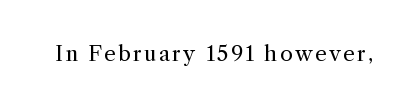
Nope, not italic — everything's standing straight. Weight: regular or lighter. This rendering features lettering with no underline.
